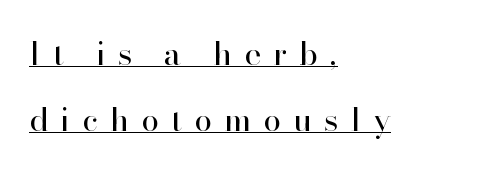
Q: Is the text bold? A: No.
Q: Is the text italic (slanted)? A: No, it is upright.
Q: Is the typeface a serif or a sans-serif typeface? A: Serif.
Q: Is the text underlined? A: Yes.
Q: How is the paragraph aligned? A: Left-aligned.
Q: Is the spacing between letters normal or unusually wide? A: Unusually wide.
Q: Is the spacing between lines tight, normal or loose? A: Loose.
Q: Width (condensed, normal, or wide)? A: Normal.
Q: Stroke contrast? A: High.
Q: x-height? A: Small.
Q: Monospaced? A: No.
